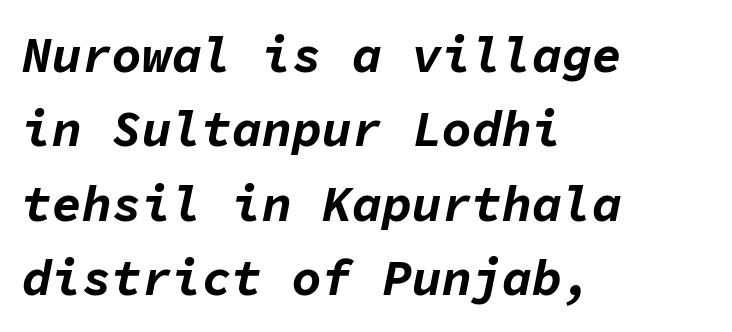
Short and long lines alike share a common starting point at left. Italic? Definitely — the glyphs are oblique. The passage shown is typed in a monospace face where columns stay perfectly aligned. Weight: bold.
